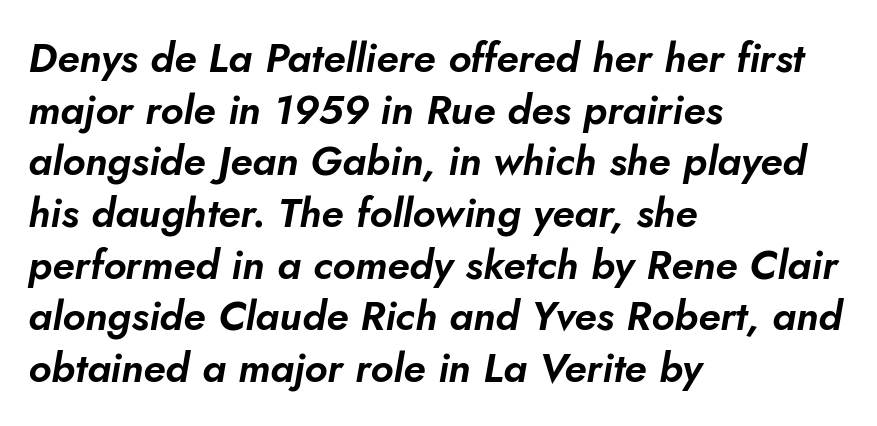
Compared with typical body copy, the letter spacing here is the same. The face used here is proportionally spaced, like ordinary book or web type. The lines are quadded left. Line spacing here is normal. Italic: yes, the glyphs are oblique.
